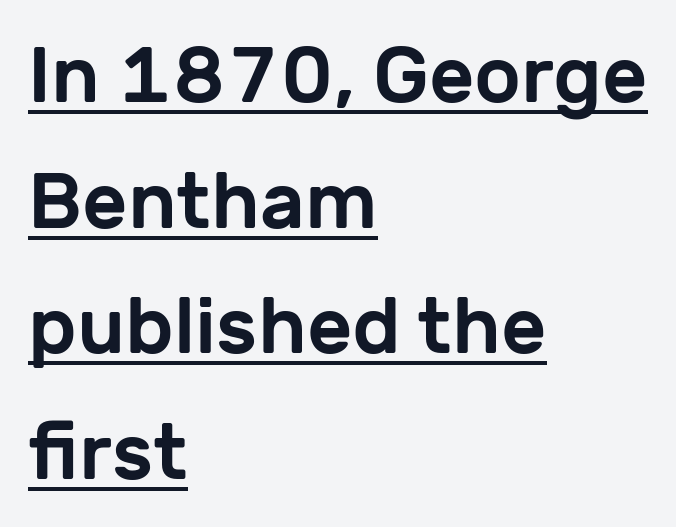
{"serif": "no", "italic": "no", "width": "normal", "stroke_contrast": "low", "x_height": "medium", "monospaced": "no", "underline": "yes", "align": "left", "line_spacing": "normal", "line_spacing_ratio": 1.59, "letter_spacing": "normal", "letter_spacing_em": 0.0, "glyph_px": 79}
